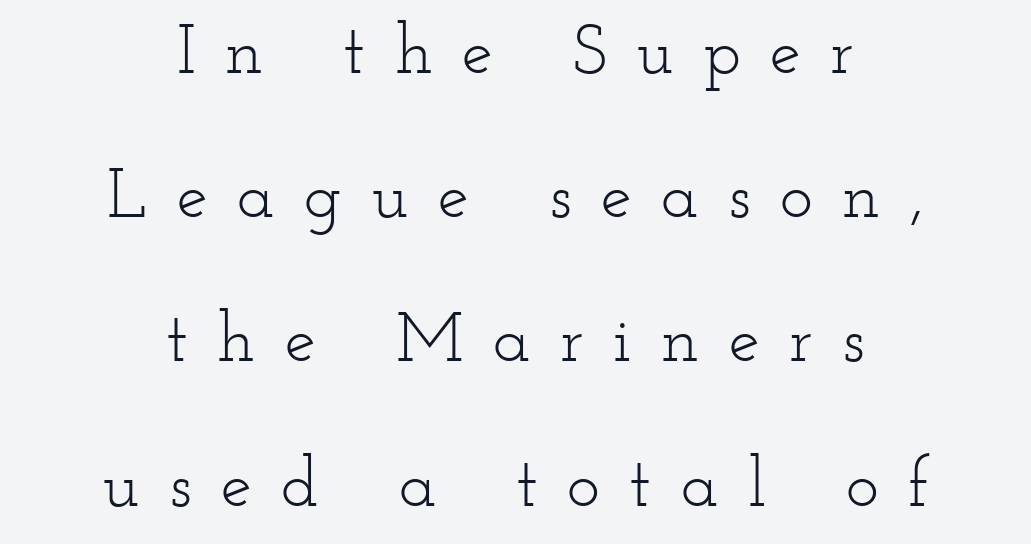
The face used here is proportionally spaced, like ordinary book or web type. Heft: none added — not bold. Style check: upright. Typographically, this falls in the serif category. A centered setting, common on invitations and titles, is used for this passage.
